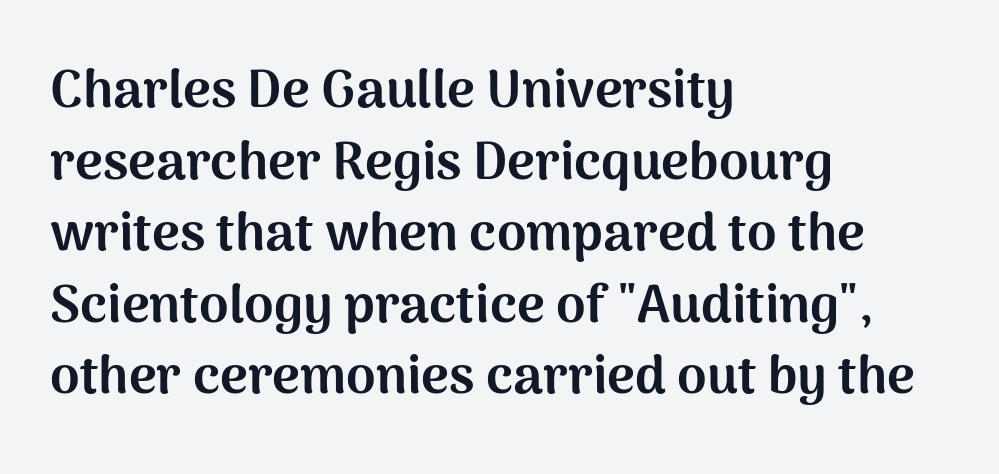
{"serif": "no", "italic": "no", "bold": "yes", "weight": "bold", "width": "normal", "stroke_contrast": "medium", "x_height": "medium", "monospaced": "no", "underline": "no", "align": "left", "line_spacing": "normal", "line_spacing_ratio": 1.35, "letter_spacing": "normal", "letter_spacing_em": 0.0, "glyph_px": 53}
